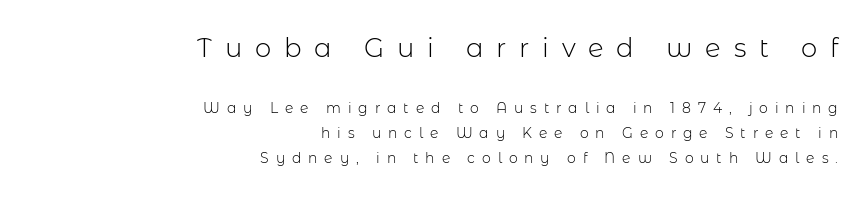
Vertical stems look standard width or narrower in stroke. The block sitting higher on the canvas is the one with enlarged characters. Ordinary non-slanted type is in use. Descenders hang freely into open space.
